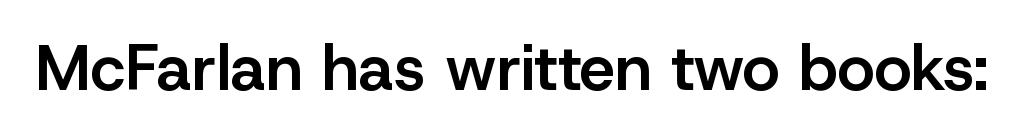
{"serif": "no", "italic": "no", "bold": "semi", "weight": "semibold", "width": "normal", "stroke_contrast": "low", "x_height": "medium", "monospaced": "no", "underline": "no", "letter_spacing": "normal", "letter_spacing_em": 0.0, "glyph_px": 64}
